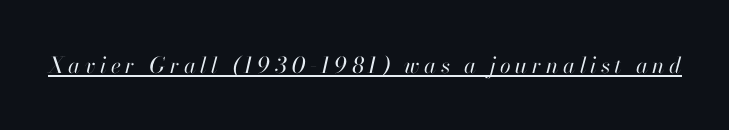
Q: Is the text bold? A: No.
Q: Is the text italic (slanted)? A: Yes, it leans right by about 13 degrees.
Q: Is the text underlined? A: Yes.
Q: Is the spacing between letters normal or unusually wide? A: Unusually wide.
